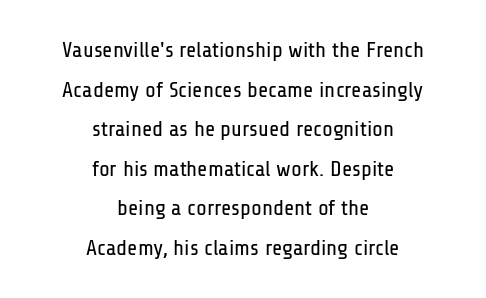
Q: Is the text bold? A: No.
Q: Is the text italic (slanted)? A: No, it is upright.
Q: Is the text underlined? A: No.
Q: How is the paragraph aligned? A: Centered.
Q: Is the spacing between letters normal or unusually wide? A: Normal.
